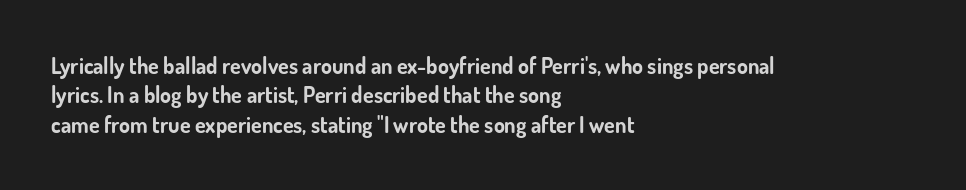
Every character sits straight up, as roman type does. Visually the block forms a straight wall on the left and a jagged coastline on the right. I'd describe the lettering as bold — thick and assertive. Unmarked baselines from the first word to the last.
